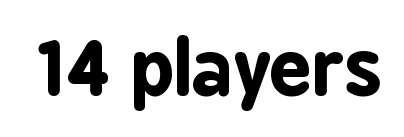
Does the lettering tilt? It doesn't — this is upright. The face used here is proportionally spaced, like ordinary book or web type. Examine the stroke ends and you'll find no serifs. Here the glyphs are tracked normally, forming tight word shapes. These lines carry a lot of weight — the face is fully bold.
